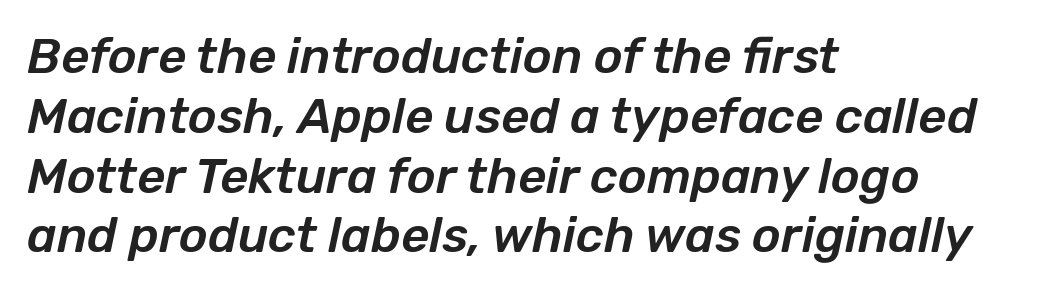
{"italic": "yes", "lean": "right", "slant_degrees": 12, "width": "normal", "stroke_contrast": "low", "x_height": "medium", "monospaced": "no", "underline": "no", "align": "left", "line_spacing_ratio": 1.22, "letter_spacing": "normal", "letter_spacing_em": 0.0, "glyph_px": 49}
